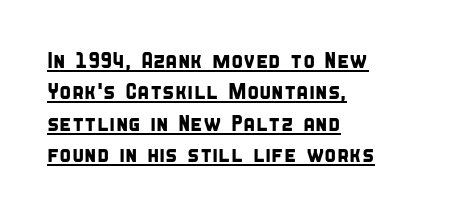
The image shows 22 px text type; set left-aligned, normal line spacing (1.43x), normal letter spacing, underlined.
